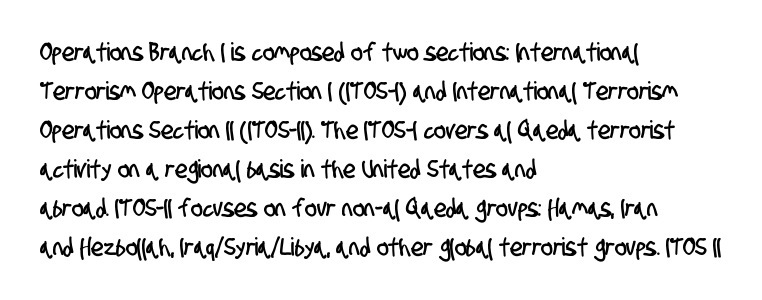
Q: Is the text underlined? A: No.
Q: How is the paragraph aligned? A: Left-aligned.
Q: Is the spacing between letters normal or unusually wide? A: Normal.
Q: Is the spacing between lines tight, normal or loose? A: Normal.
